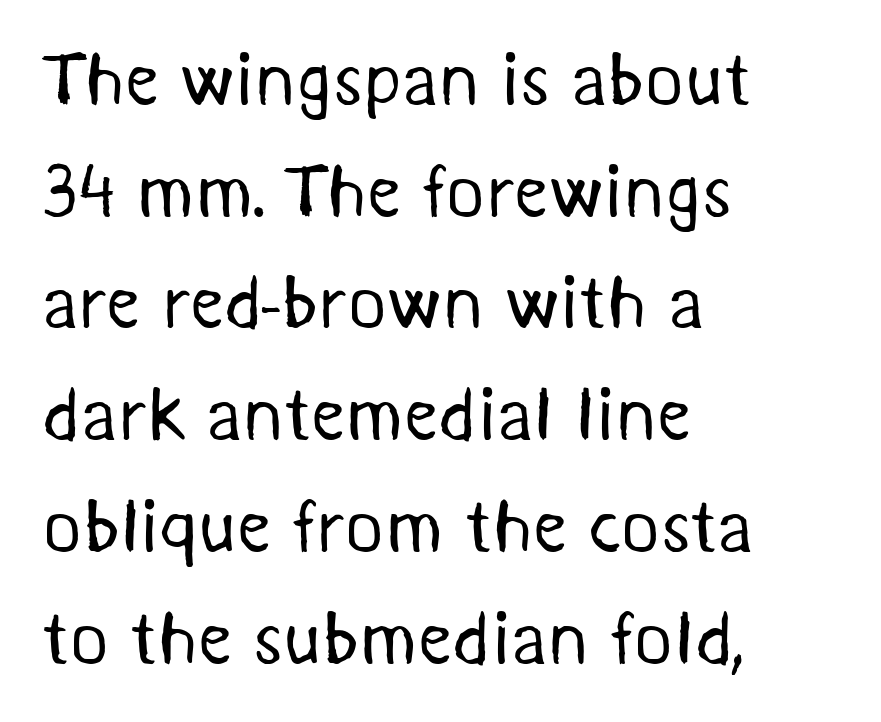
{"serif": "no", "bold": "no", "weight": "regular", "width": "normal", "stroke_contrast": "medium", "x_height": "medium", "monospaced": "no", "underline": "no", "align": "left", "line_spacing": "normal", "line_spacing_ratio": 1.49, "letter_spacing": "normal", "letter_spacing_em": 0.0, "glyph_px": 75}
